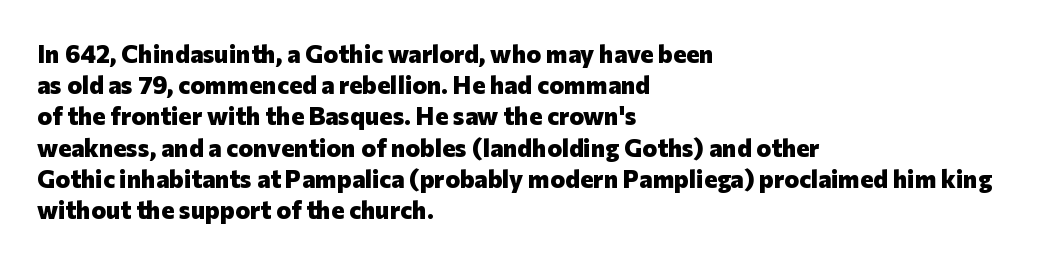
{"italic": "no", "bold": "yes", "underline": "no", "align": "left", "line_spacing": "normal", "line_spacing_ratio": 1.25, "letter_spacing": "normal", "letter_spacing_em": 0.0, "glyph_px": 25}
